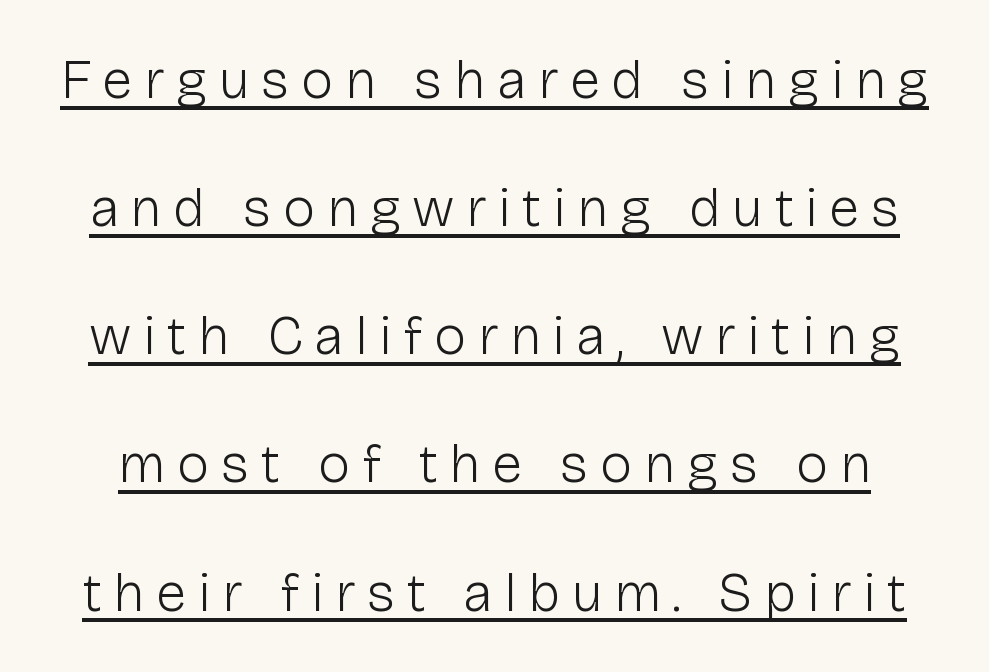
Q: Is the text bold? A: No.
Q: Is the text italic (slanted)? A: No, it is upright.
Q: Is the typeface a serif or a sans-serif typeface? A: Sans-serif.
Q: Is the text underlined? A: Yes.
Q: Is the spacing between letters normal or unusually wide? A: Unusually wide.
Q: Is the spacing between lines tight, normal or loose? A: Loose.
Q: Width (condensed, normal, or wide)? A: Normal.
Q: Stroke contrast? A: Low.
Q: x-height? A: Medium.
Q: Monospaced? A: No.
